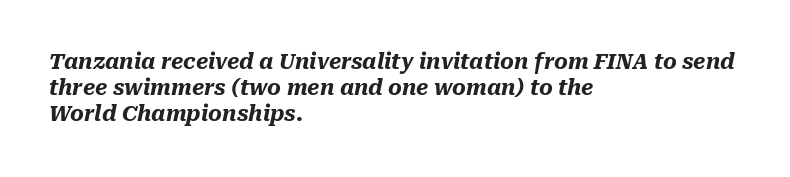
{"italic": "yes", "lean": "right", "slant_degrees": 10, "bold": "yes", "underline": "no", "align": "left", "line_spacing": "normal", "line_spacing_ratio": 1.25, "letter_spacing": "normal", "letter_spacing_em": 0.0, "glyph_px": 21}
